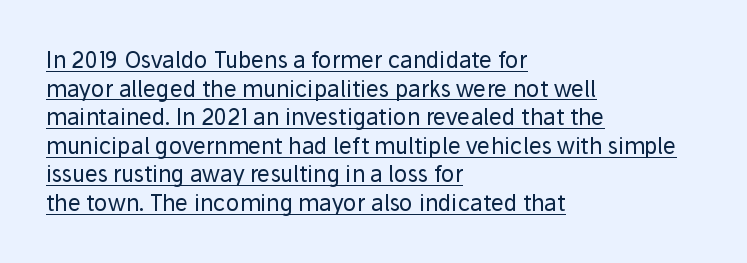
Q: Is the text bold? A: No.
Q: Is the text italic (slanted)? A: No, it is upright.
Q: Is the text underlined? A: Yes.
Q: How is the paragraph aligned? A: Left-aligned.
Q: Is the spacing between letters normal or unusually wide? A: Normal.
Q: Is the spacing between lines tight, normal or loose? A: Normal.
